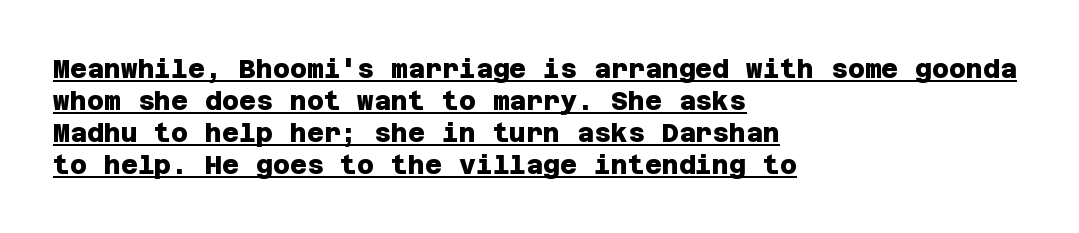
The image shows 26 px bold type; set left-aligned, line spacing 1.23x, normal letter spacing, underlined.
